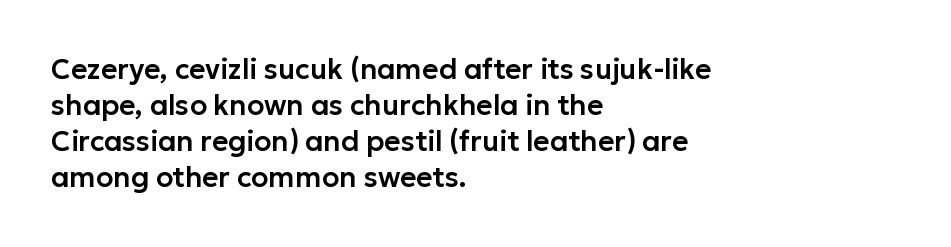
These lines sit exactly where default settings would place them. Plain, unruled lines of type. Compared with typical body copy, the letter spacing here is the same. You can tell from the bare stems that sans-serif type was used. Tall strokes in this sample are plumb rather than angled. If you drew a ruler down the left edge, every line would touch it.
